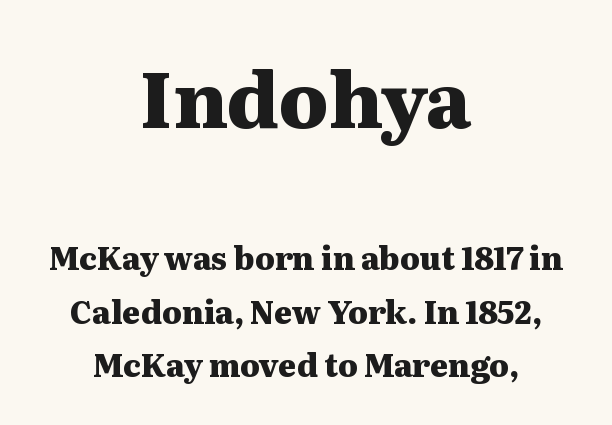
{"serif": "yes", "italic": "no", "bold": "yes", "weight": "heavy", "width": "wide", "stroke_contrast": "medium", "x_height": "medium", "monospaced": "no", "underline": "no", "align": "center", "line_spacing_ratio": 1.74, "letter_spacing": "normal", "letter_spacing_em": 0.0, "larger_block": "first", "size_ratio": 2.48, "glyph_px": 77}
